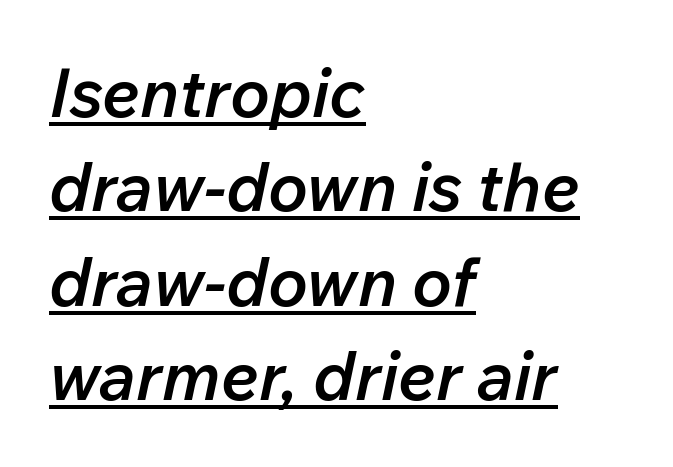
{"italic": "yes", "lean": "right", "slant_degrees": 12, "bold": "semi", "weight": "semibold", "width": "normal", "stroke_contrast": "low", "x_height": "medium", "monospaced": "no", "underline": "yes", "align": "left", "line_spacing": "normal", "line_spacing_ratio": 1.41, "letter_spacing": "normal", "letter_spacing_em": 0.0, "glyph_px": 67}
